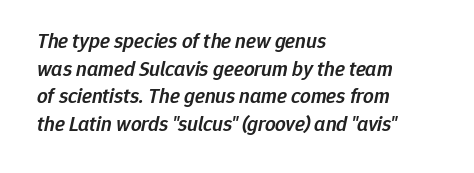
The image shows 21 px text type, italic (leaning right); set left-aligned, normal line spacing (1.32x), normal letter spacing, not underlined.
